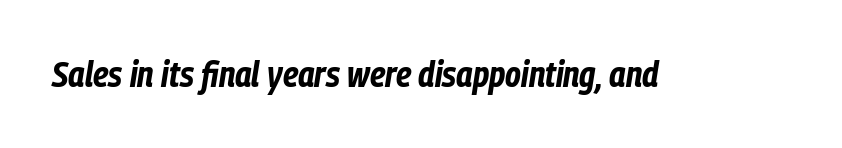
The image shows 36 px bold, condensed type, italic (leaning right); set normal letter spacing, not underlined; low stroke contrast and a medium x-height.
